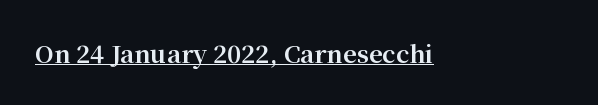
Q: Is the text bold? A: Yes.
Q: Is the text italic (slanted)? A: No, it is upright.
Q: Is the text underlined? A: Yes.
Q: Is the spacing between letters normal or unusually wide? A: Normal.
